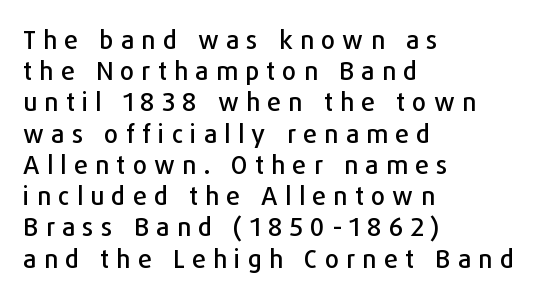
{"italic": "no", "underline": "no", "align": "left", "line_spacing": "normal", "line_spacing_ratio": 1.25, "letter_spacing": "wide", "letter_spacing_em": 0.29, "glyph_px": 25}
